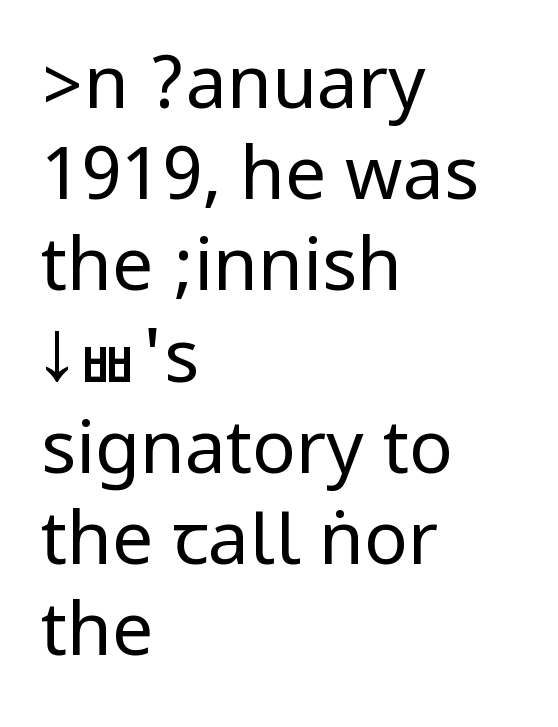
The image shows 73 px regular-weight, condensed sans-serif type, upright; set left-aligned, normal line spacing (1.25x), normal letter spacing, not underlined; low stroke contrast.
